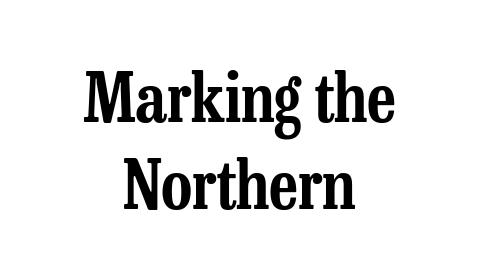
The image shows 68 px condensed serif type, upright; set centered, normal line spacing (1.28x), normal letter spacing, not underlined; low stroke contrast and a medium x-height.
